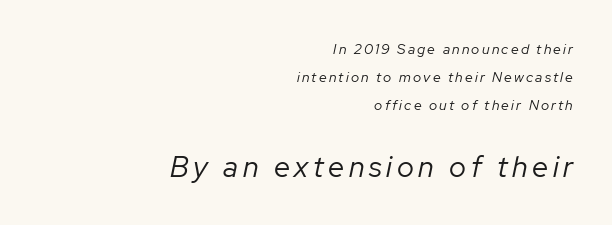
Compared with a typical body face, this is equally light or lighter still. Visually, the bottom section dominates because its glyphs are scaled up. Slanted lettering throughout. Line spacing here is loose. The letters advance in unequal steps, a hallmark of proportional type. The space beneath each line is pristine and unruled.
